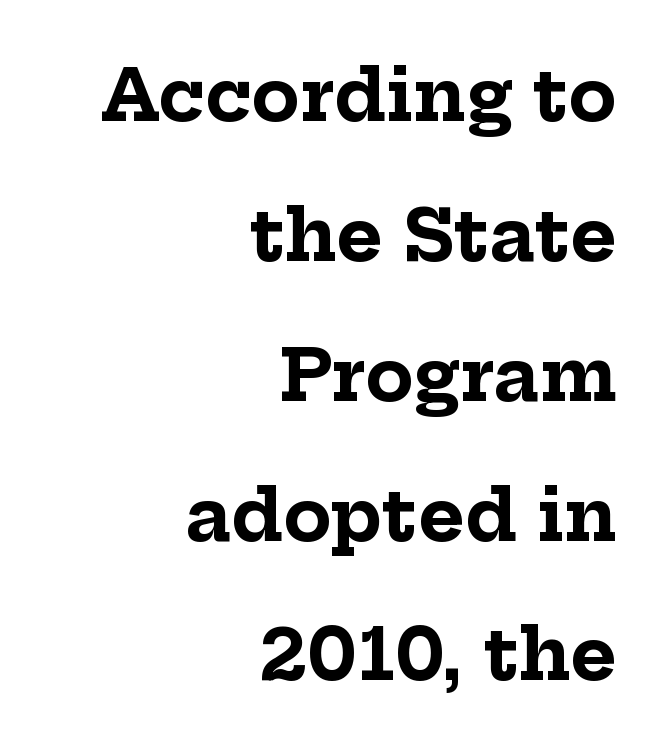
{"serif": "yes", "italic": "no", "bold": "yes", "weight": "bold", "width": "normal", "stroke_contrast": "low", "x_height": "medium", "monospaced": "no", "underline": "no", "align": "right", "line_spacing": "loose", "line_spacing_ratio": 1.97, "letter_spacing": "normal", "letter_spacing_em": 0.0, "glyph_px": 71}
